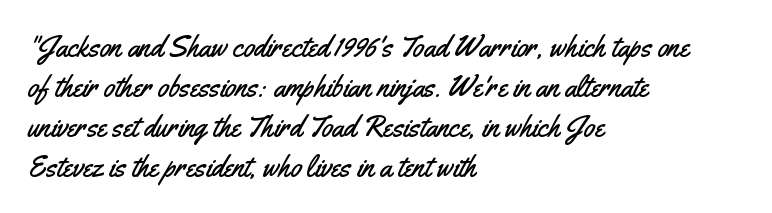
The image shows 29 px condensed sans-serif type; set left-aligned, normal line spacing (1.38x), normal letter spacing, not underlined; medium stroke contrast and a small x-height.
